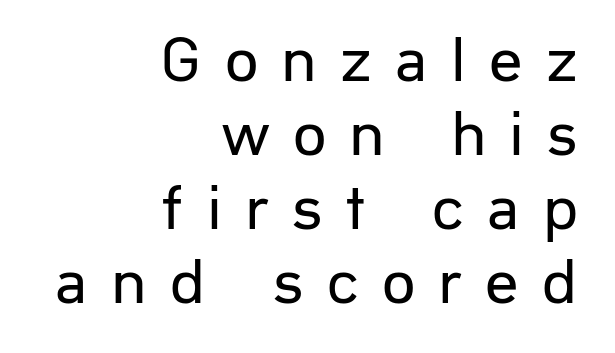
Q: Is the text bold? A: No.
Q: Is the text italic (slanted)? A: No, it is upright.
Q: Is the typeface a serif or a sans-serif typeface? A: Sans-serif.
Q: Is the text underlined? A: No.
Q: How is the paragraph aligned? A: Right-aligned.
Q: Is the spacing between letters normal or unusually wide? A: Unusually wide.
Q: Is the spacing between lines tight, normal or loose? A: Tight.
Q: Width (condensed, normal, or wide)? A: Normal.
Q: Stroke contrast? A: Low.
Q: x-height? A: Medium.
Q: Monospaced? A: No.
